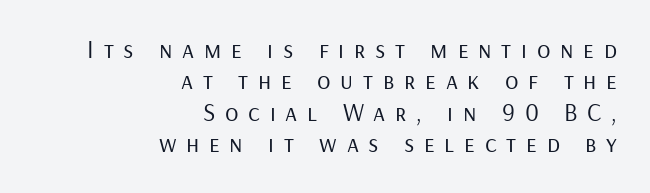
The image shows 25 px text type, upright; set right-aligned, normal line spacing (1.26x), unusually wide letter spacing (+0.39 em), not underlined.
